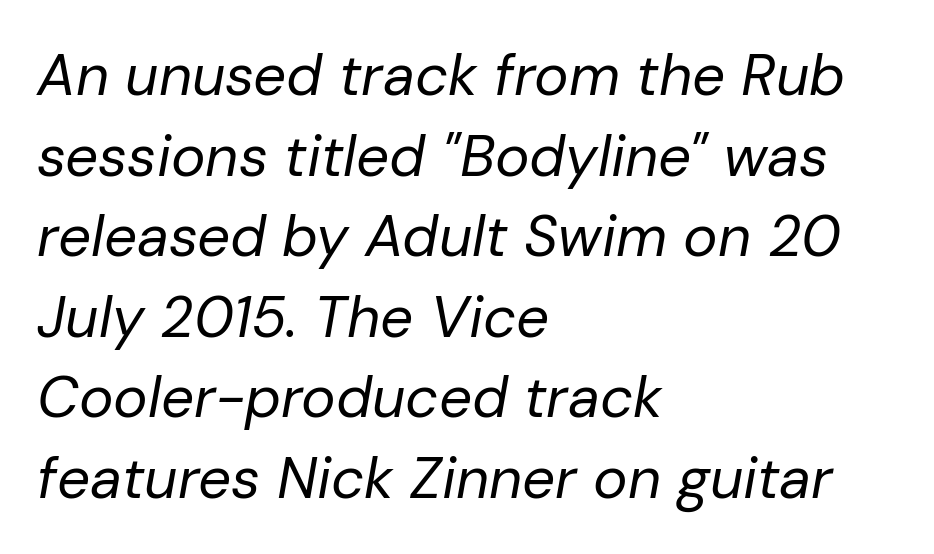
Q: Is the text bold? A: No.
Q: Is the text italic (slanted)? A: Yes, it leans right by about 10 degrees.
Q: Is the text underlined? A: No.
Q: How is the paragraph aligned? A: Left-aligned.
Q: Is the spacing between letters normal or unusually wide? A: Normal.
Q: Is the spacing between lines tight, normal or loose? A: Normal.
Q: Width (condensed, normal, or wide)? A: Normal.
Q: Stroke contrast? A: Low.
Q: x-height? A: Medium.
Q: Monospaced? A: No.
